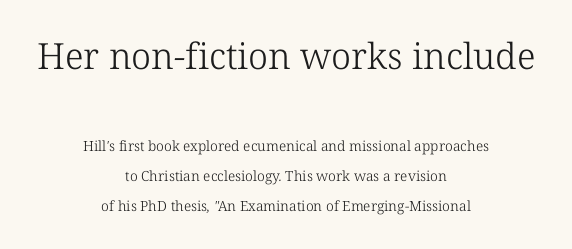
Q: Is the text bold? A: No.
Q: Is the typeface a serif or a sans-serif typeface? A: Serif.
Q: Is the text underlined? A: No.
Q: How is the paragraph aligned? A: Centered.
Q: Is the spacing between letters normal or unusually wide? A: Normal.
Q: Is the spacing between lines tight, normal or loose? A: Loose.
Q: Which block of text is set in a larger size, the first (top) or the second (bottom)? A: The first (top) one.
Q: Width (condensed, normal, or wide)? A: Normal.
Q: Stroke contrast? A: Low.
Q: x-height? A: Medium.
Q: Monospaced? A: No.
